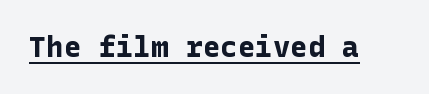
The image shows 29 px bold sans-serif type, upright; set normal letter spacing, underlined; low stroke contrast and a medium x-height.
